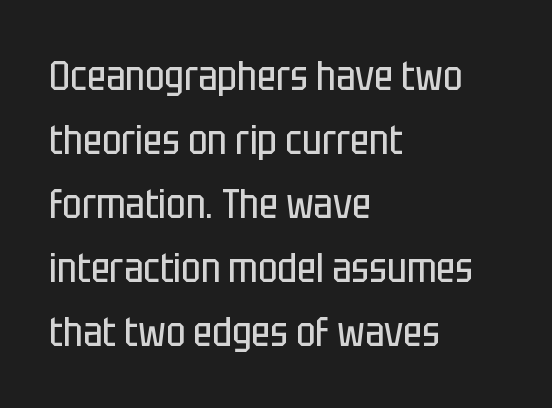
Clear beneath every line of the passage. Is the letter spacing exaggerated? No — it looks like the ordinary default. The typesetting does not lean heavy: it is not bold. Examine the stroke ends and you'll find no serifs.
